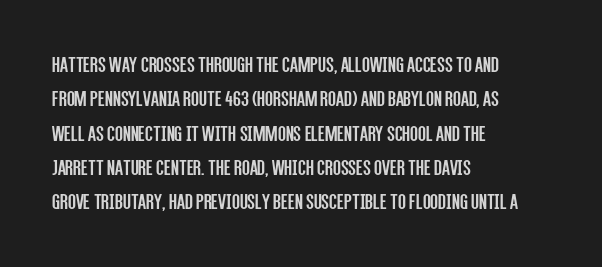
Q: Is the text bold? A: No.
Q: Is the text italic (slanted)? A: No, it is upright.
Q: Is the text underlined? A: No.
Q: How is the paragraph aligned? A: Left-aligned.
Q: Is the spacing between letters normal or unusually wide? A: Normal.
Q: Is the spacing between lines tight, normal or loose? A: Normal.
